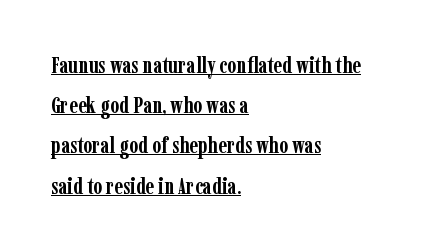
As a designer I'd log this as weight 700, bold. If you drew a line through each stem, it would be perfectly vertical. The paragraph has a hard left edge and a soft right edge. Underlining? Definitely there. Characters follow at the spacing the type designer built in.
